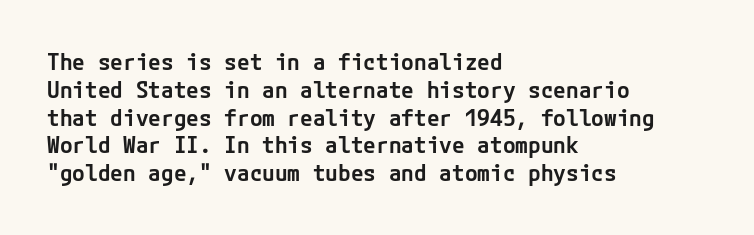
{"italic": "no", "bold": "semi", "underline": "no", "align": "left", "line_spacing_ratio": 1.21, "letter_spacing": "normal", "letter_spacing_em": 0.0, "glyph_px": 23}
